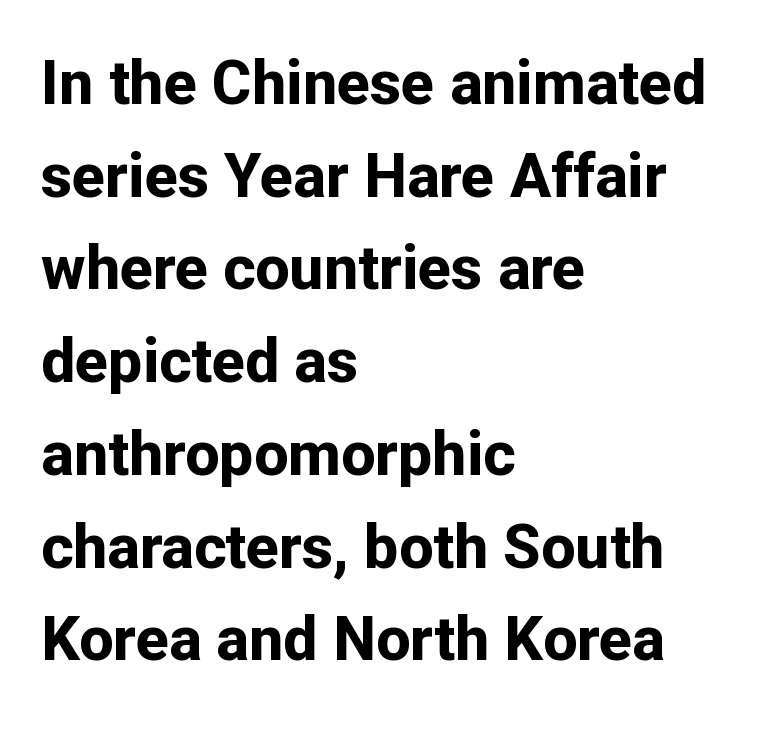
The passage shown is not underscored anywhere. The face used here is rendered with its standard letterfit. Do the characters align in a grid? No, the font is proportional. Leading matches the norm, producing a regular column. The passage shown is typeset with a sans-serif family.
